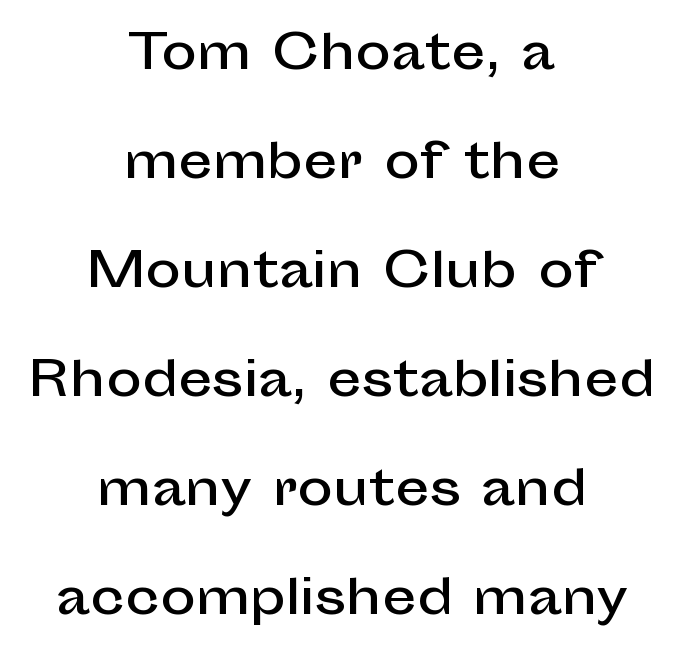
The glyphs are unaccompanied by any horizontal stroke below them. Horizontal bands of white between lines are thick stripes. You can tell it's not italic because the verticals are truly vertical. The paragraph has two soft edges and a firm central axis. Character widths vary here, with narrow letters taking less room than wide ones.
